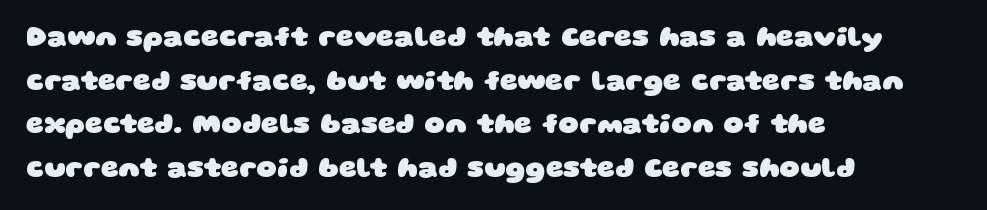
{"serif": "no", "bold": "yes", "weight": "heavy", "width": "wide", "stroke_contrast": "low", "x_height": "large", "monospaced": "no", "underline": "no", "align": "left", "line_spacing": "normal", "line_spacing_ratio": 1.56, "letter_spacing": "normal", "letter_spacing_em": 0.0, "glyph_px": 28}
